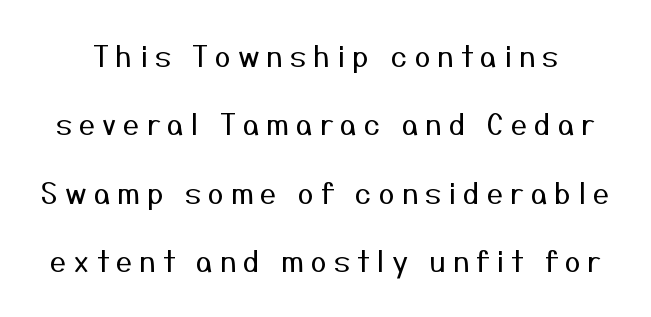
The leading is generous, giving the passage an open texture. Nobody drew a line under any word here. The face used here is a sans, in the tradition of grotesques and geometrics. Tracking here is generous; glyphs stand well apart from one another.
